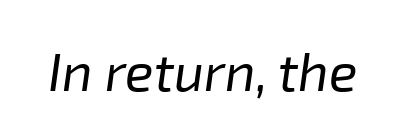
Only glyphs here, with clear space below each row. Is this a fixed-width face? No — the glyphs have proportional, varying widths. Each stroke keeps to a modest, everyday thickness or less. The letters are slanted; this is an italic face. Honestly, the letter spacing is just normal — you wouldn't notice it.
